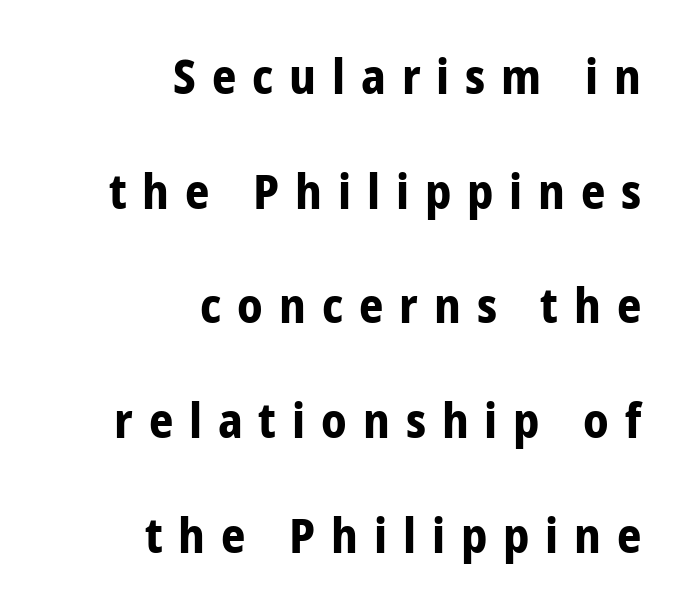
The image shows 48 px bold, condensed sans-serif type, upright; set right-aligned, loose line spacing (2.39x), unusually wide letter spacing (+0.33 em), not underlined; low stroke contrast and a large x-height.
